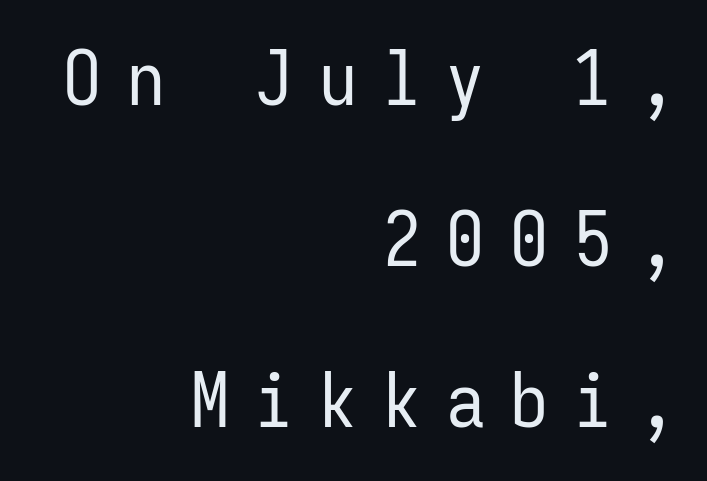
The image shows 76 px regular-weight, condensed sans-serif type, upright, monospaced; set right-aligned, loose line spacing (2.12x), unusually wide letter spacing (+0.34 em), not underlined; low stroke contrast and a medium x-height.
